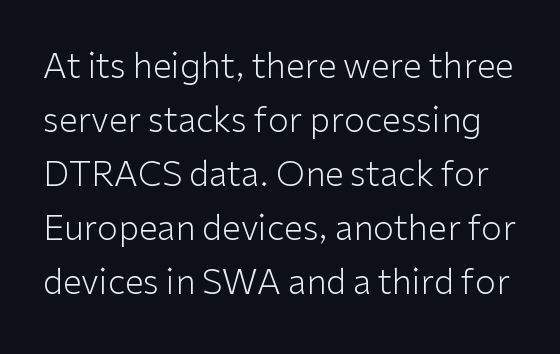
The image shows 34 px light sans-serif type, upright; set normal line spacing (1.59x), normal letter spacing, not underlined; low stroke contrast and a medium x-height.
